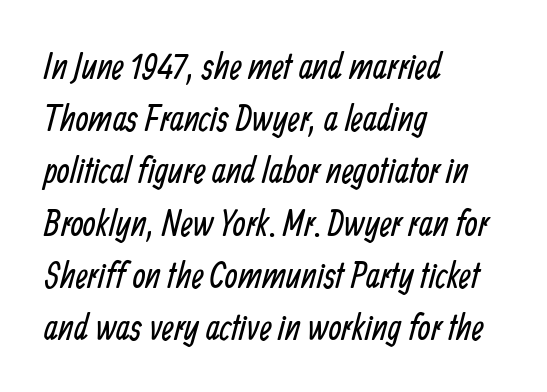
In terms of letterspacing, this is plain default setting. Note the varied advance widths — an 'i' is clearly narrower than an 'm'. What kind of face is this? One without serifs — a sans. The passage is arranged the way most books set body copy — flush left. The gap between lines stays unmarked. The passage shown is not bold in any degree.
